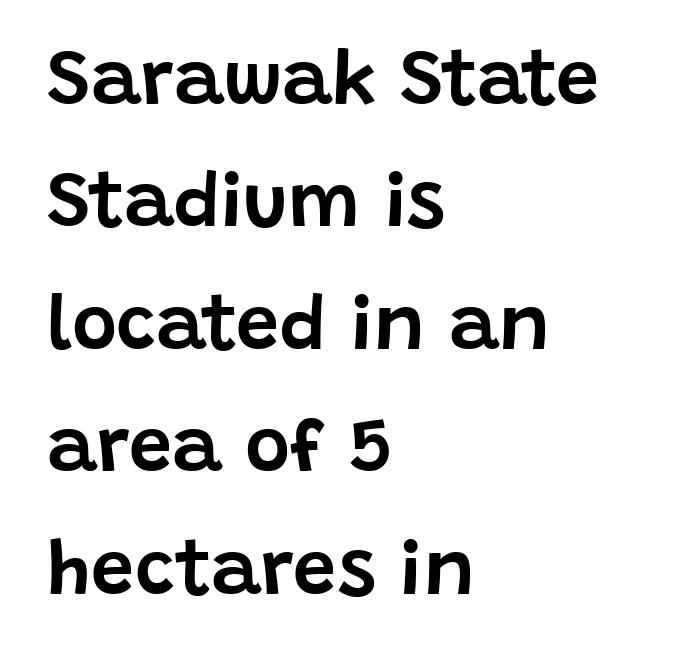
Q: Is the text italic (slanted)? A: No, it is upright.
Q: Is the typeface a serif or a sans-serif typeface? A: Sans-serif.
Q: Is the text underlined? A: No.
Q: How is the paragraph aligned? A: Left-aligned.
Q: Is the spacing between letters normal or unusually wide? A: Normal.
Q: Is the spacing between lines tight, normal or loose? A: Normal.
Q: Width (condensed, normal, or wide)? A: Normal.
Q: Stroke contrast? A: Low.
Q: x-height? A: Large.
Q: Monospaced? A: No.
